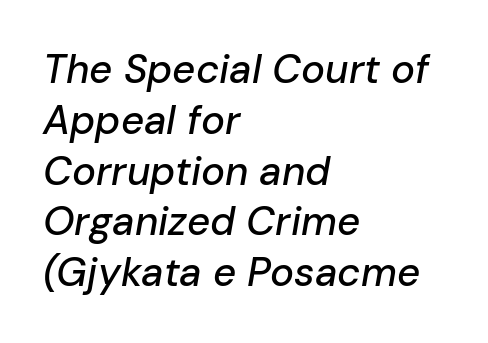
{"italic": "yes", "lean": "right", "slant_degrees": 10, "width": "normal", "stroke_contrast": "low", "x_height": "medium", "monospaced": "no", "underline": "no", "align": "left", "line_spacing": "normal", "line_spacing_ratio": 1.27, "letter_spacing": "normal", "letter_spacing_em": 0.0, "glyph_px": 40}
